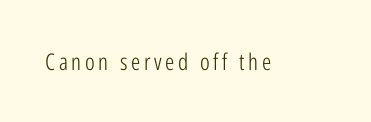
Honestly, there is no underline to notice here at all. This is roman type, the default non-slanted kind. Weight: not bold — regular or lighter.
